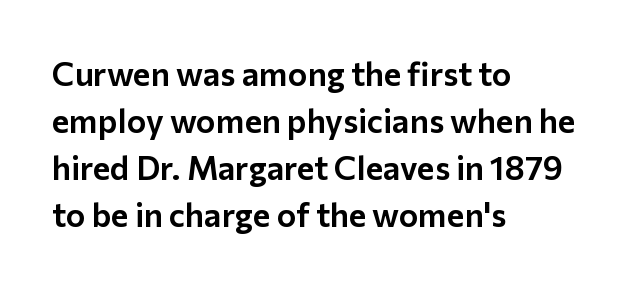
{"serif": "no", "italic": "no", "width": "normal", "stroke_contrast": "low", "x_height": "medium", "monospaced": "no", "underline": "no", "align": "left", "line_spacing": "normal", "line_spacing_ratio": 1.42, "letter_spacing": "normal", "letter_spacing_em": 0.0, "glyph_px": 33}
